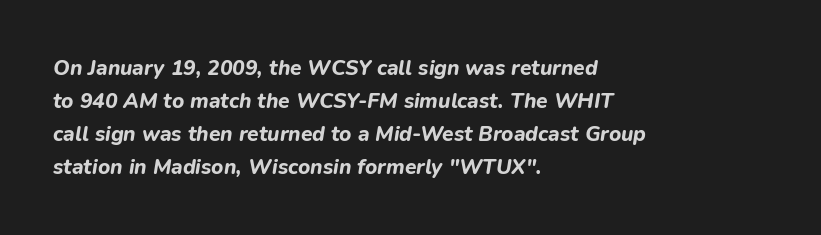
This rendering uses left alignment, leaving the right contour irregular. Only glyphs here, with clear space below each row. The block of text has a typical density, with ordinary space between rows. Compared with ordinary roman type, these characters are visibly tilted. The letters are bold, with thick, heavy strokes. Here the glyphs are tracked normally, forming tight word shapes.
